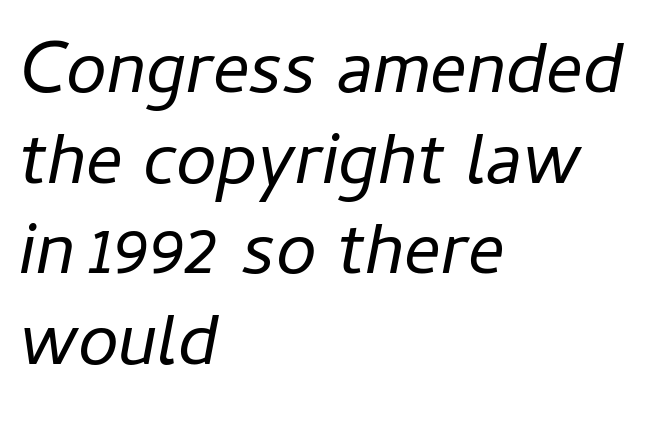
Do the characters align in a grid? No, the font is proportional. Underline: absent. Stems here are at most as thick as an everyday book face. Caption: multi-line text, flush left, ragged right. This sample uses an oblique cut, with every glyph tilted off the vertical.
